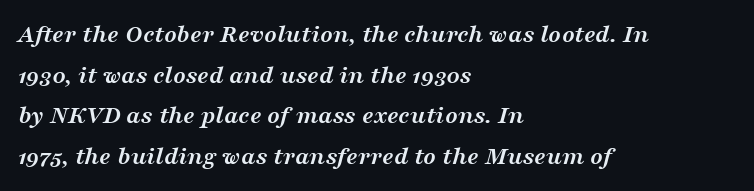
Q: Is the text bold? A: Yes.
Q: Is the text italic (slanted)? A: Yes, it leans right by about 16 degrees.
Q: Is the text underlined? A: No.
Q: How is the paragraph aligned? A: Left-aligned.
Q: Is the spacing between letters normal or unusually wide? A: Normal.
Q: Is the spacing between lines tight, normal or loose? A: Normal.
